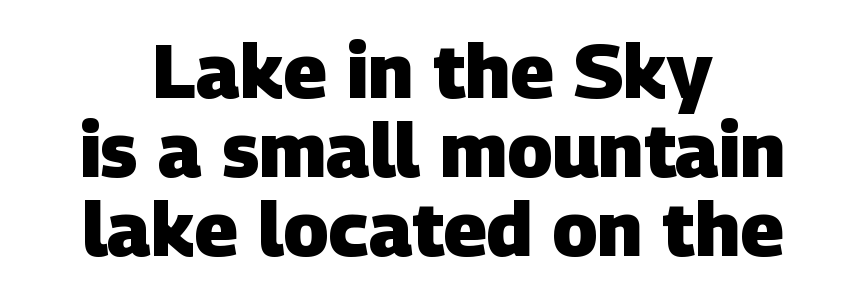
The vertical gap from one line to the next is small. The text block is weighted toward neither margin, spreading evenly from the middle. This sample has the flowing, uneven cadence of proportional lettering. Default kerning and tracking; the words read as compact shapes. The area under the type is left untouched. Emphasis by weight is at full strength: bold.
